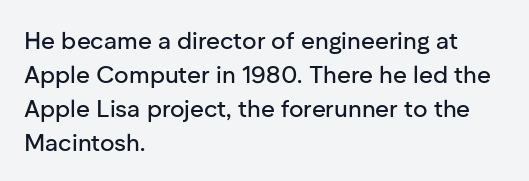
Each word holds together tightly as a unit, with standard inter-letter gaps. Horizontally, the lines are justified to the leading edge only. Check the space under the baseline: it is left empty. Leading matches the norm, producing a regular column.
